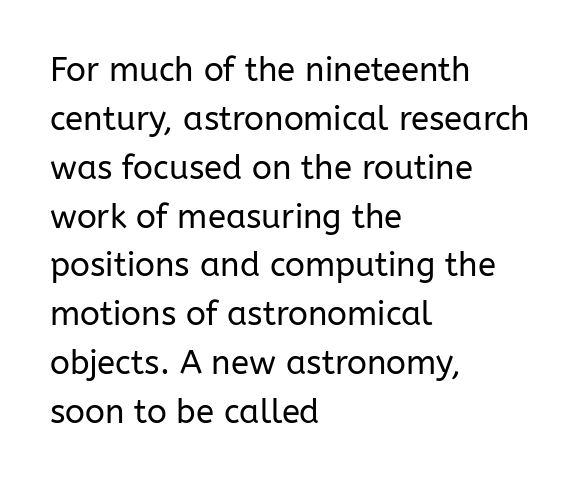
Q: Is the text bold? A: No.
Q: Is the text italic (slanted)? A: No, it is upright.
Q: Is the typeface a serif or a sans-serif typeface? A: Sans-serif.
Q: Is the text underlined? A: No.
Q: How is the paragraph aligned? A: Left-aligned.
Q: Is the spacing between letters normal or unusually wide? A: Normal.
Q: Is the spacing between lines tight, normal or loose? A: Normal.
Q: Width (condensed, normal, or wide)? A: Normal.
Q: Stroke contrast? A: Low.
Q: x-height? A: Medium.
Q: Monospaced? A: No.
